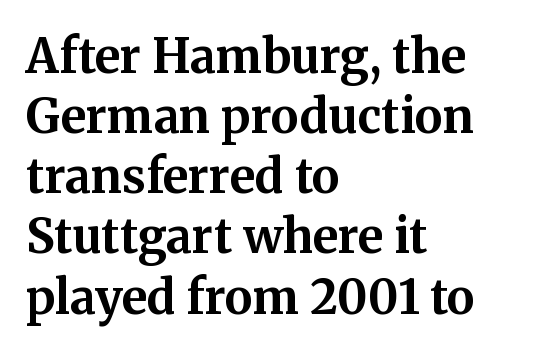
Line beginnings align vertically; line endings do not. To sum up the face: it has serifs. I'd describe the lettering as bold — thick and assertive. Think of a printed novel: that variable character pitch is what you see here.
